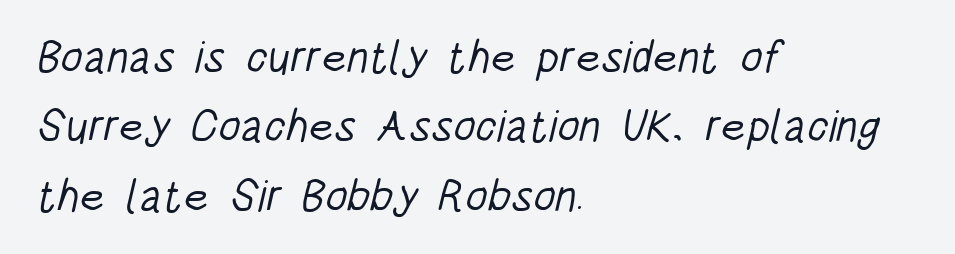
The image shows 45 px light, condensed sans-serif type; set left-aligned, normal line spacing (1.54x), normal letter spacing, not underlined; low stroke contrast and a large x-height.
